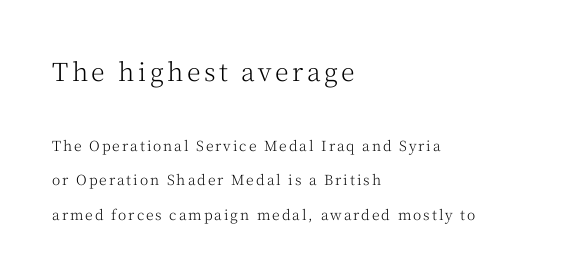
Where is the straight margin? On the left. Two sizes are in play, and the larger belongs to the first block. The block of text is sparse from top to bottom, with ample space between rows. The words here are not underlined. This reads as an unemphasized weight, regular at the heaviest.
